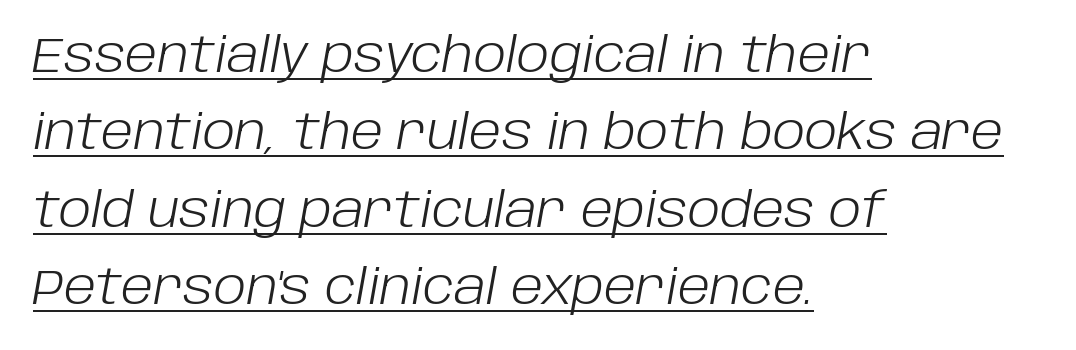
{"italic": "yes", "lean": "right", "slant_degrees": 10, "bold": "no", "weight": "light", "width": "normal", "stroke_contrast": "low", "x_height": "large", "monospaced": "no", "underline": "yes", "align": "left", "line_spacing": "normal", "line_spacing_ratio": 1.58, "letter_spacing": "normal", "letter_spacing_em": 0.0, "glyph_px": 49}
